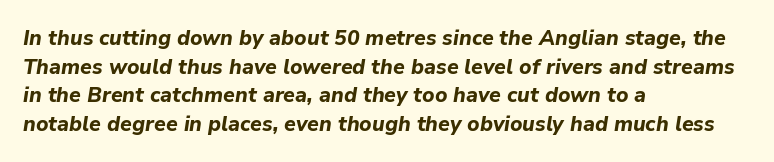
The image shows 21 px bold type, italic (leaning right); set left-aligned, normal line spacing (1.36x), normal letter spacing, not underlined.
